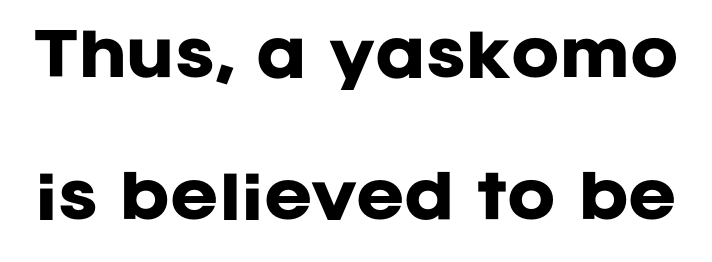
{"serif": "no", "italic": "no", "bold": "yes", "weight": "heavy", "width": "normal", "stroke_contrast": "low", "x_height": "large", "monospaced": "no", "underline": "no", "line_spacing": "loose", "line_spacing_ratio": 2.45, "letter_spacing": "normal", "letter_spacing_em": 0.0, "glyph_px": 58}
